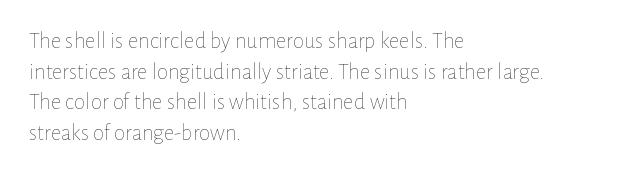
The image shows 23 px text type, upright; set left-aligned, normal line spacing (1.33x), normal letter spacing, not underlined.
